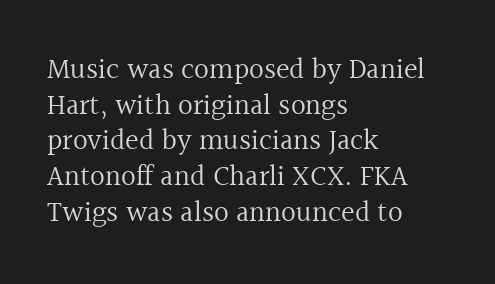
The image shows 29 px regular-weight serif type, upright; set left-aligned, line spacing 1.23x, normal letter spacing, not underlined; a medium x-height.
